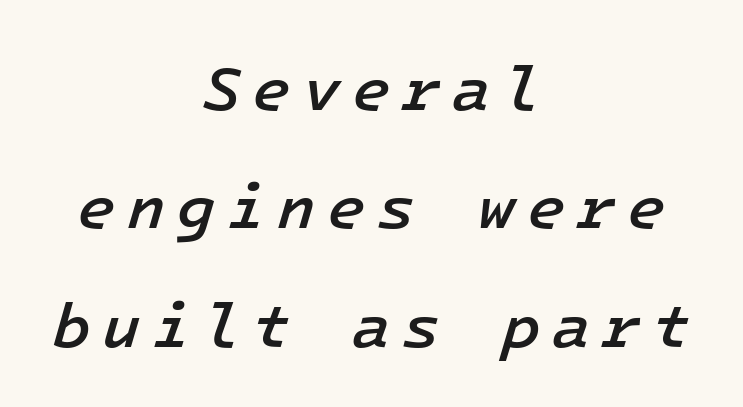
Q: Is the text bold? A: Semi-bold.
Q: Is the text italic (slanted)? A: Yes, it leans right by about 16 degrees.
Q: Is the text underlined? A: No.
Q: How is the paragraph aligned? A: Centered.
Q: Width (condensed, normal, or wide)? A: Normal.
Q: Stroke contrast? A: Low.
Q: x-height? A: Medium.
Q: Monospaced? A: Yes.
